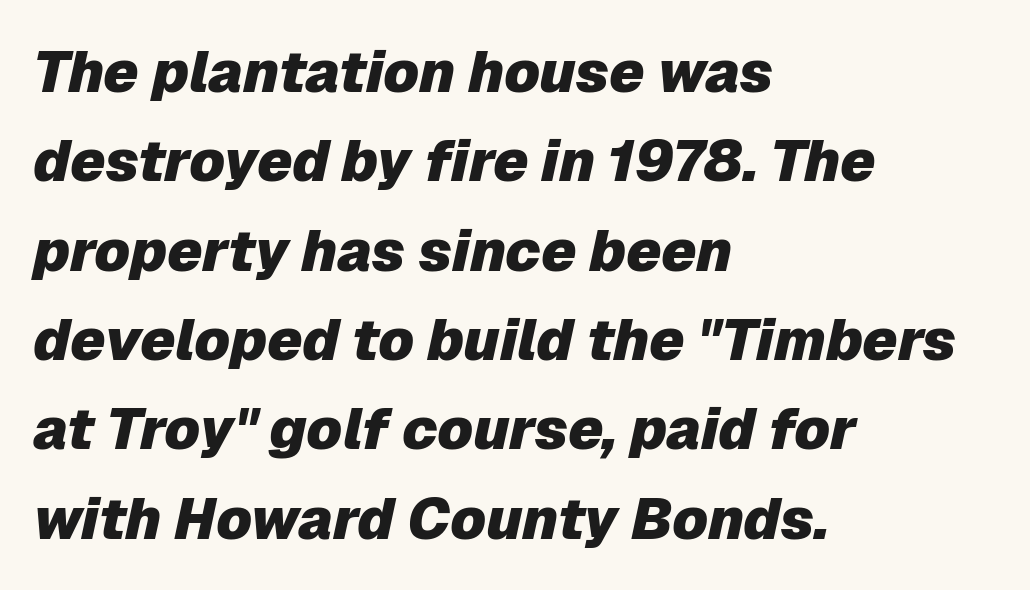
The image shows 58 px heavy type, italic (leaning right); set left-aligned, normal line spacing (1.54x), normal letter spacing, not underlined; low stroke contrast and a medium x-height.
